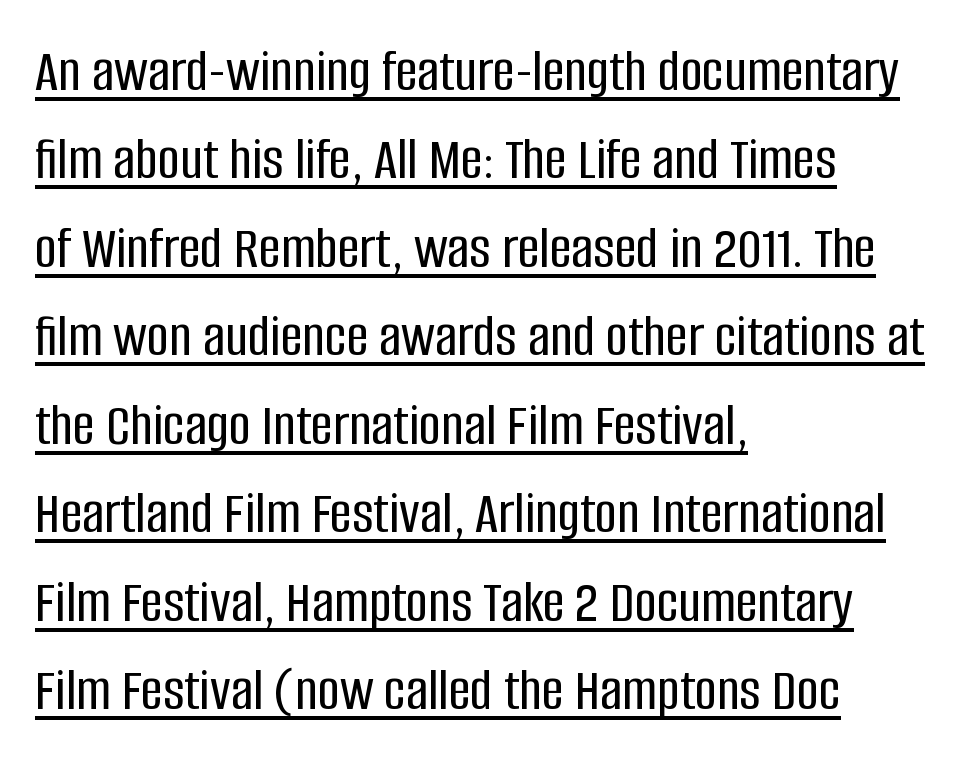
Q: Is the text italic (slanted)? A: No, it is upright.
Q: Is the typeface a serif or a sans-serif typeface? A: Sans-serif.
Q: Is the text underlined? A: Yes.
Q: How is the paragraph aligned? A: Left-aligned.
Q: Is the spacing between letters normal or unusually wide? A: Normal.
Q: Is the spacing between lines tight, normal or loose? A: Normal.
Q: Width (condensed, normal, or wide)? A: Condensed.
Q: Stroke contrast? A: Low.
Q: x-height? A: Large.
Q: Monospaced? A: No.
